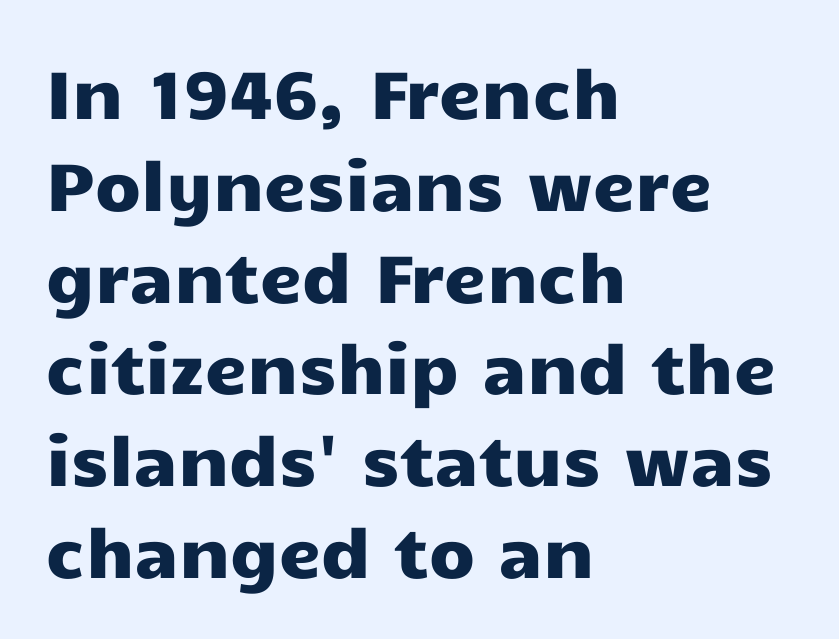
Vertical spacing — default. Type style note: lacks serifs. A typesetter would call this proportional, since set widths differ per character. Descenders are the only things crossing below the line. What stands out about the letter spacing? Nothing — it is the standard amount. Characters remain perfectly vertical along every line.
